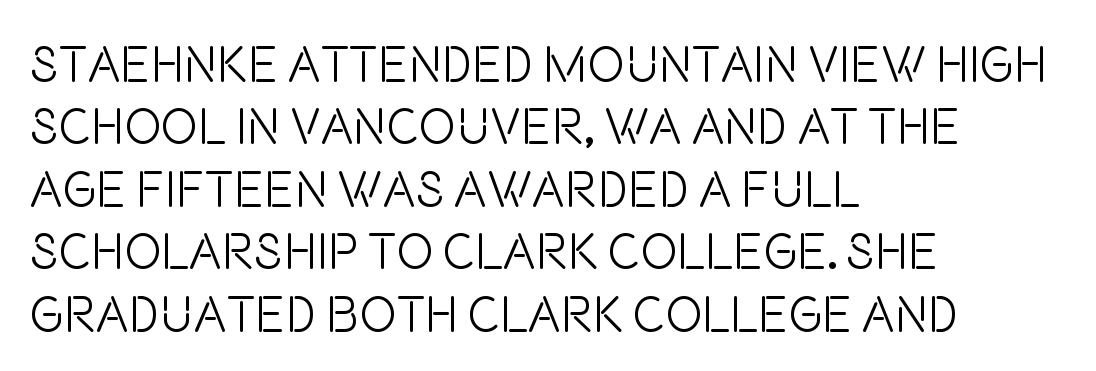
Stroke thickness stays within the range of a standard reading face or lighter. The lines in this sample share a left origin and differ only in where they stop. Every stem runs plumb, perpendicular to the baseline. Varying glyph widths throughout — classic text-font behaviour.
